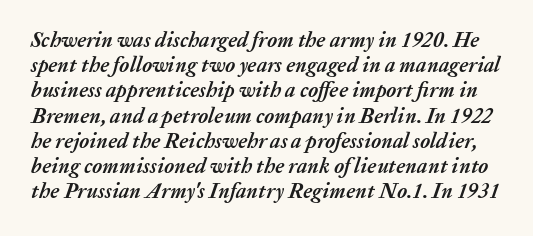
Has an underline been added? It has not. What weight is shown? A full bold with thick strokes. Is the letter spacing exaggerated? No — it looks like the ordinary default. In terms of posture, this sample is oblique.
